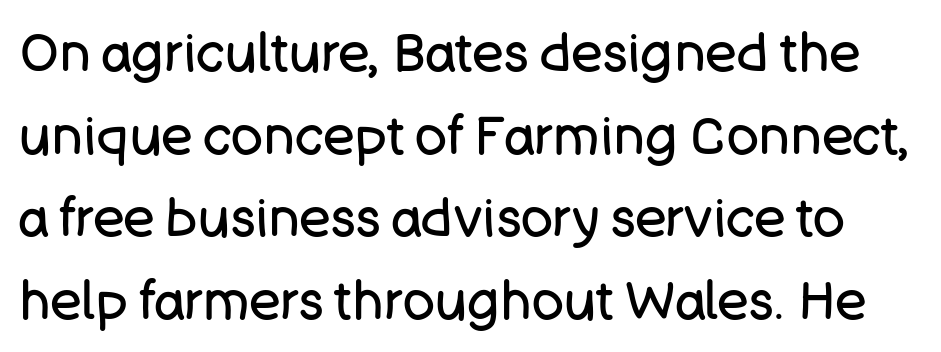
These lines are rendered in a variable-pitch font. Serifs: no, the terminals of the letterforms are clean. The letters stand straight up with perfectly vertical stems. Rule under the text: the space is simply empty. How are the letters spaced? Ordinarily, with no added tracking.
